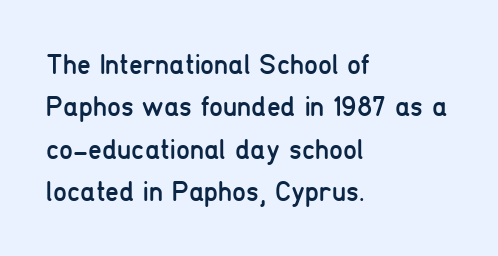
Here the designer chose a conventional face with non-uniform glyph widths. Honestly, the row spacing looks completely unremarkable. The characters are drawn with everyday or finer stroke widths. Classification — sans serif. Designer's note — italics off, roman on.
